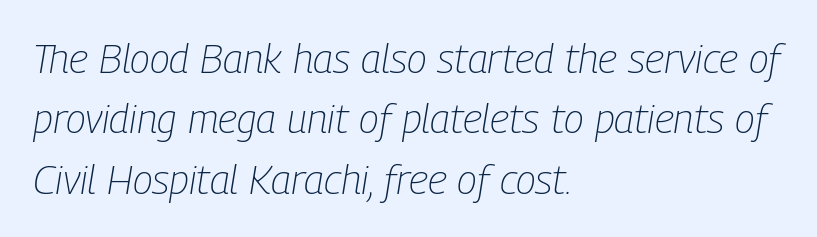
Q: Is the text bold? A: No.
Q: Is the text italic (slanted)? A: Yes, it leans right by about 9 degrees.
Q: Is the text underlined? A: No.
Q: How is the paragraph aligned? A: Left-aligned.
Q: Is the spacing between letters normal or unusually wide? A: Normal.
Q: Is the spacing between lines tight, normal or loose? A: Normal.
Q: Width (condensed, normal, or wide)? A: Condensed.
Q: Stroke contrast? A: Low.
Q: x-height? A: Medium.
Q: Monospaced? A: No.
